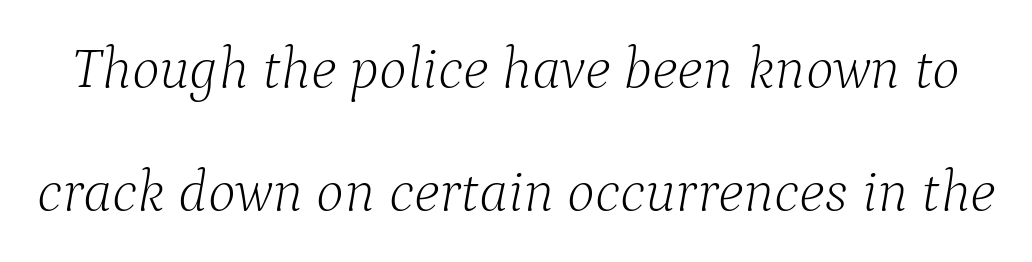
The image shows 59 px light serif type, italic (leaning right); set loose line spacing (2.08x), normal letter spacing, not underlined; low stroke contrast and a medium x-height.
